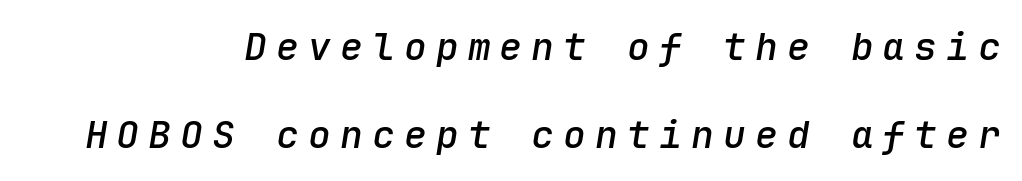
The image shows 38 px semibold type, italic (leaning right), monospaced; set right-aligned, loose line spacing (2.31x), unusually wide letter spacing (+0.24 em), not underlined; low stroke contrast and a medium x-height.
